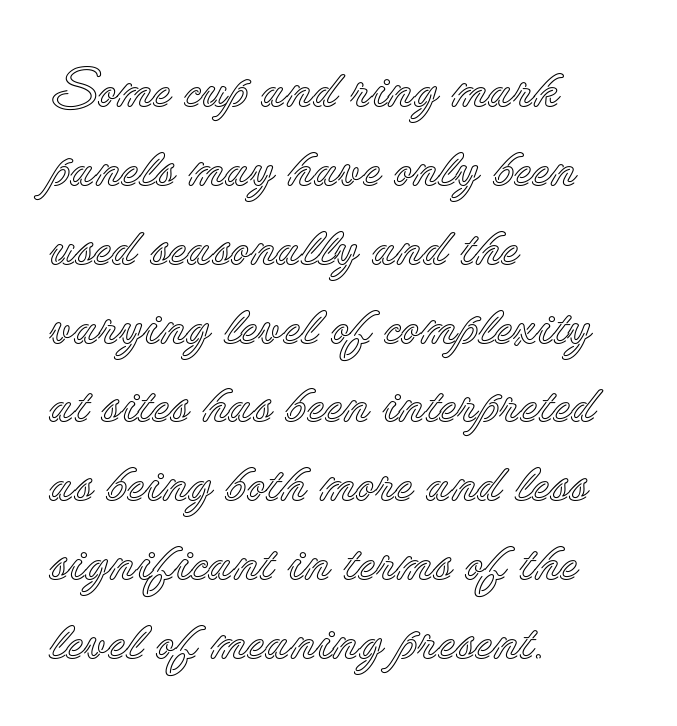
The image shows 54 px text type; set left-aligned, normal line spacing (1.46x), normal letter spacing, not underlined; a small x-height.
